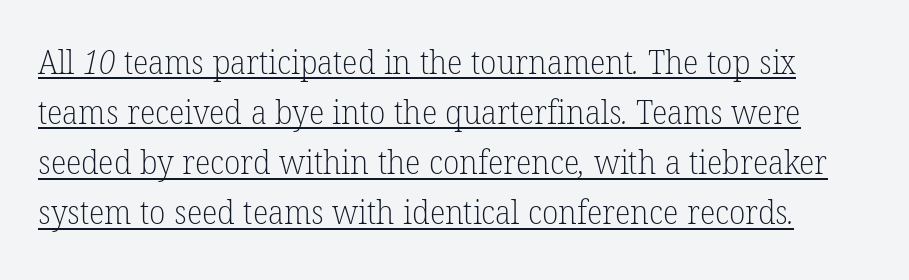
Check the space under the baseline: a stroke is drawn there. Weight class: somewhere from thin through regular. Is this a sans? No — the strokes have serifs. Leading matches the norm, producing a regular column. The rendering uses natural spacing where letterforms have individual widths.
